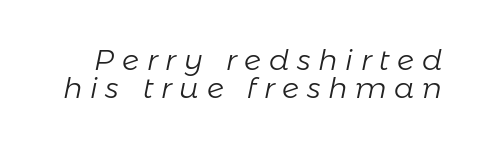
The image shows 29 px light type, italic (leaning right); set tight line spacing (0.96x), unusually wide letter spacing (+0.27 em), not underlined; low stroke contrast and a medium x-height.
